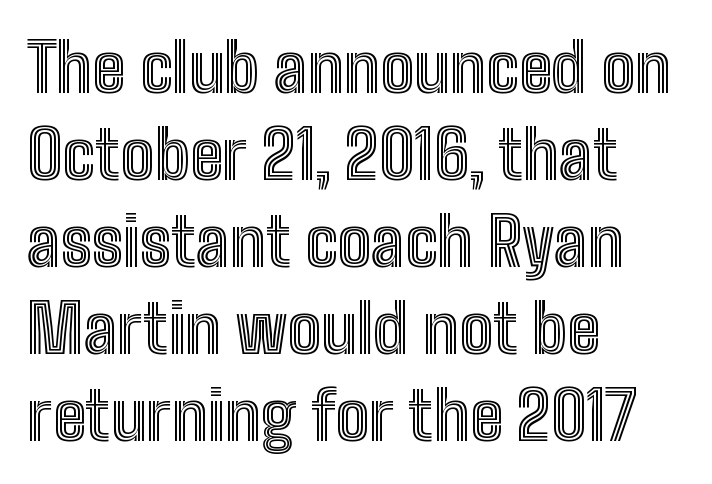
Typeset ragged right — the left edge is the straight one. Here the designer chose a conventional face with non-uniform glyph widths. The area under the type is left untouched. Summary of vertical rhythm: regular, with standard interline spacing.
